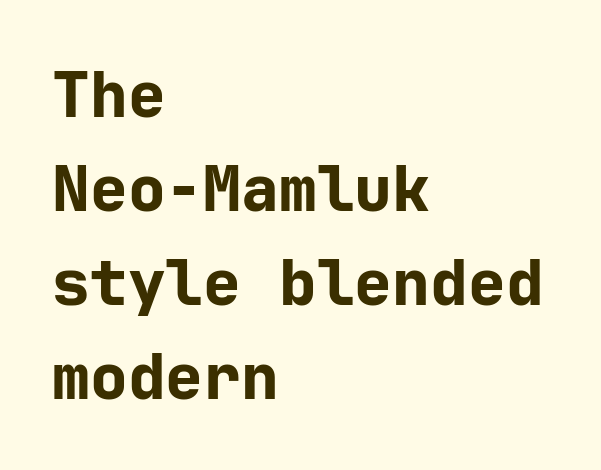
This rendering features lettering with no underline. There is no visible air inserted between adjacent glyphs. These lines are composed in type without serifs. This is the regular roman posture of the typeface.
